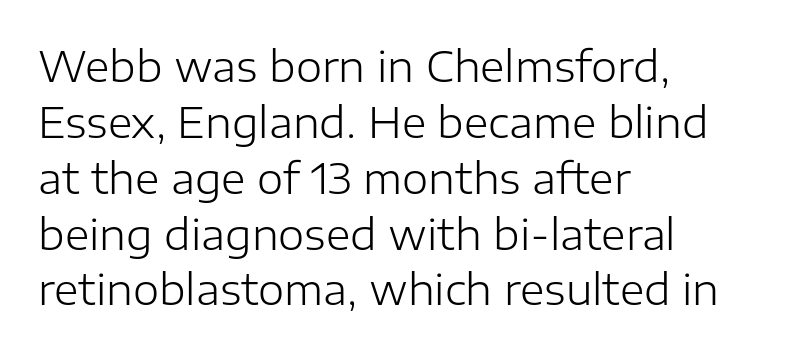
There is no visible air inserted between adjacent glyphs. Unlike italic type, these characters show no tilt at all. The rendering shows plain stroke endings on the letterforms — a sans-serif design. Reading down the block, your eye returns to a fixed left position each line.
